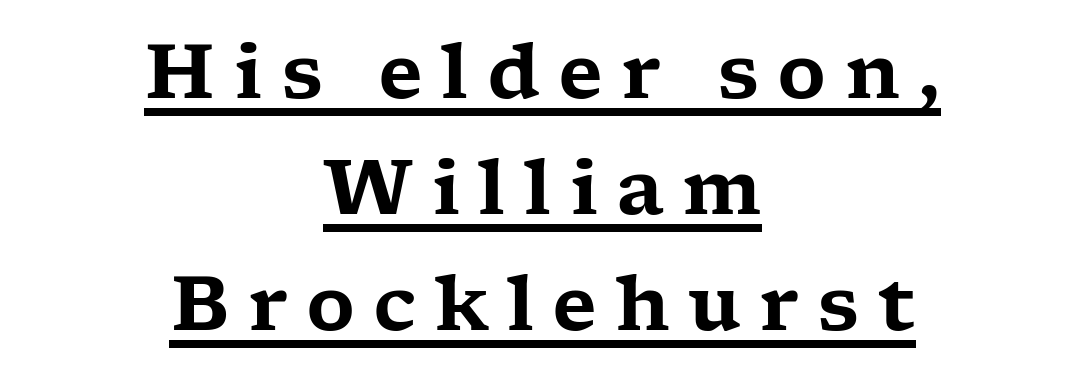
The image shows 75 px wide serif type, upright; set centered, normal line spacing (1.55x), unusually wide letter spacing (+0.24 em), underlined; low stroke contrast and a medium x-height.
